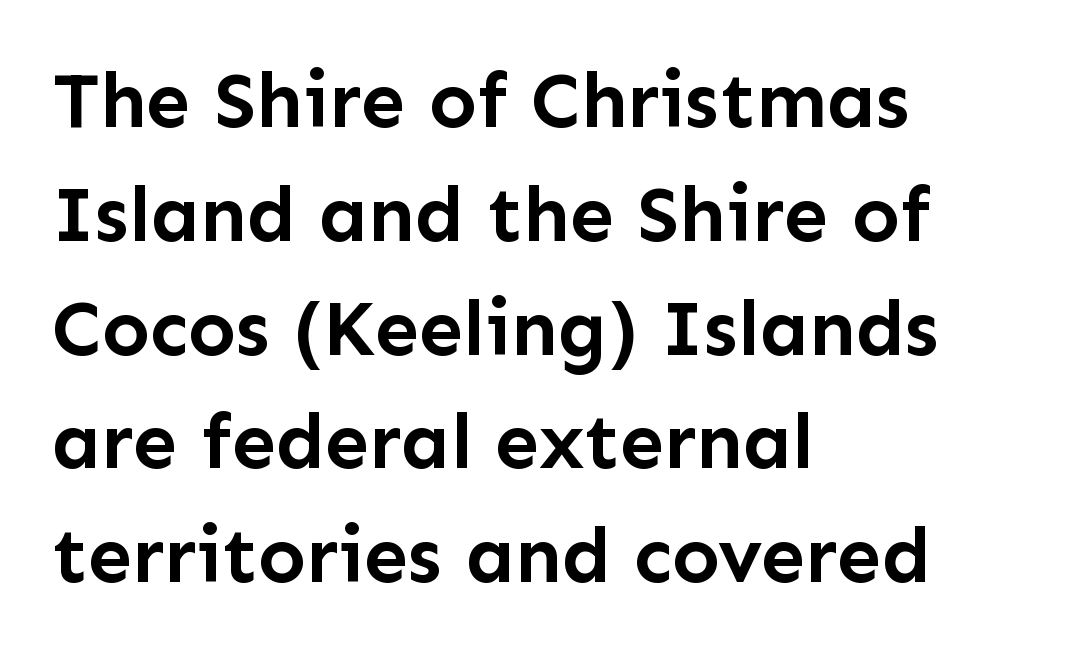
Q: Is the text bold? A: Yes.
Q: Is the text italic (slanted)? A: No, it is upright.
Q: Is the typeface a serif or a sans-serif typeface? A: Sans-serif.
Q: Is the text underlined? A: No.
Q: How is the paragraph aligned? A: Left-aligned.
Q: Is the spacing between letters normal or unusually wide? A: Normal.
Q: Is the spacing between lines tight, normal or loose? A: Normal.
Q: Width (condensed, normal, or wide)? A: Normal.
Q: Stroke contrast? A: Low.
Q: x-height? A: Medium.
Q: Monospaced? A: No.
